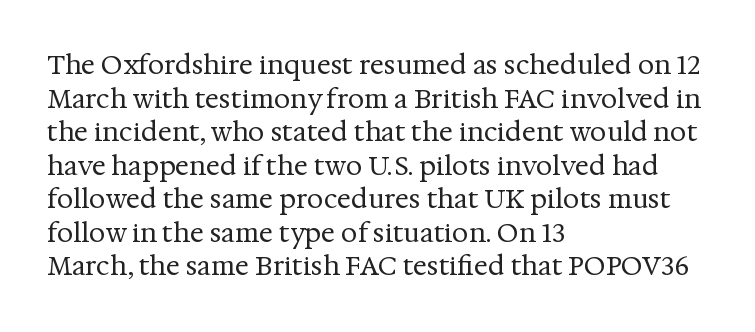
Q: Is the text bold? A: No.
Q: Is the text italic (slanted)? A: No, it is upright.
Q: Is the text underlined? A: No.
Q: How is the paragraph aligned? A: Left-aligned.
Q: Is the spacing between letters normal or unusually wide? A: Normal.
Q: Is the spacing between lines tight, normal or loose? A: Normal.
